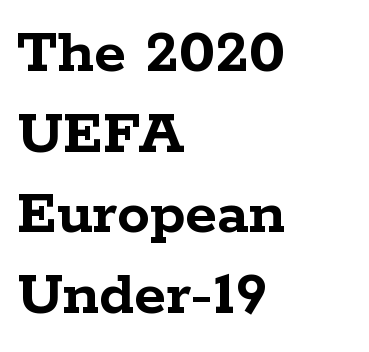
The image shows 66 px semibold, wide serif type, upright; set left-aligned, line spacing 1.22x, normal letter spacing, not underlined; low stroke contrast and a medium x-height.
